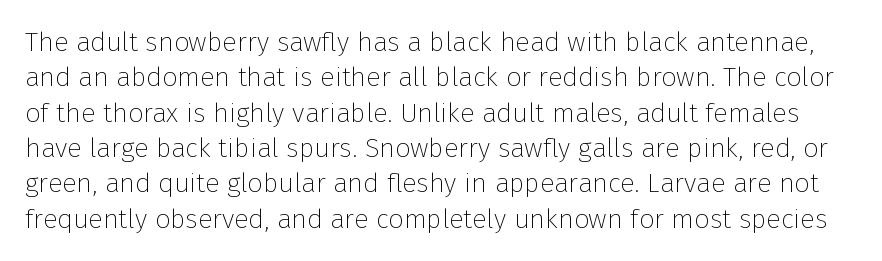
{"italic": "no", "bold": "no", "underline": "no", "line_spacing": "normal", "line_spacing_ratio": 1.31, "letter_spacing": "normal", "letter_spacing_em": 0.0, "glyph_px": 27}
